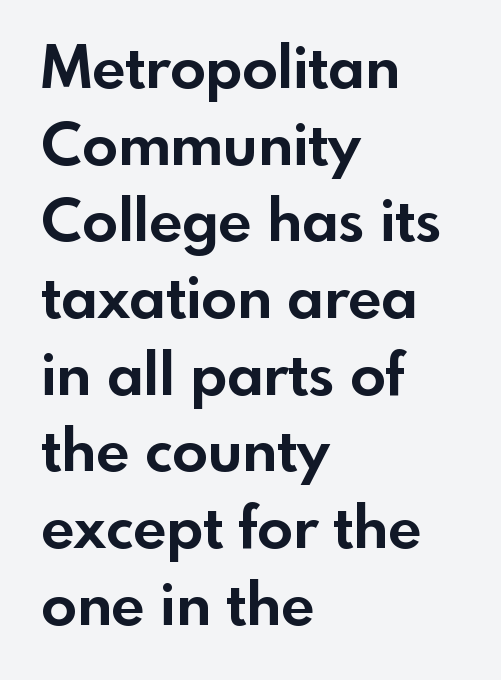
Q: Is the text bold? A: Yes.
Q: Is the text italic (slanted)? A: No, it is upright.
Q: Is the typeface a serif or a sans-serif typeface? A: Sans-serif.
Q: Is the text underlined? A: No.
Q: How is the paragraph aligned? A: Left-aligned.
Q: Is the spacing between letters normal or unusually wide? A: Normal.
Q: Is the spacing between lines tight, normal or loose? A: Normal.
Q: Width (condensed, normal, or wide)? A: Normal.
Q: x-height? A: Small.
Q: Monospaced? A: No.
